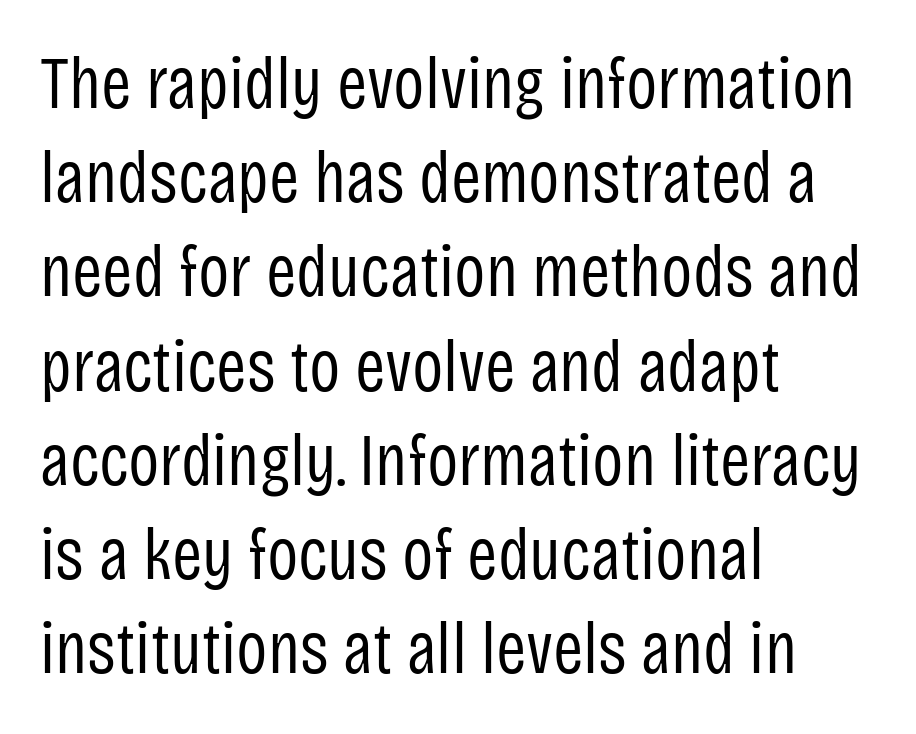
Q: Is the text bold? A: No.
Q: Is the text italic (slanted)? A: No, it is upright.
Q: Is the typeface a serif or a sans-serif typeface? A: Sans-serif.
Q: Is the text underlined? A: No.
Q: How is the paragraph aligned? A: Left-aligned.
Q: Is the spacing between letters normal or unusually wide? A: Normal.
Q: Is the spacing between lines tight, normal or loose? A: Normal.
Q: Width (condensed, normal, or wide)? A: Condensed.
Q: Stroke contrast? A: Low.
Q: x-height? A: Large.
Q: Monospaced? A: No.
